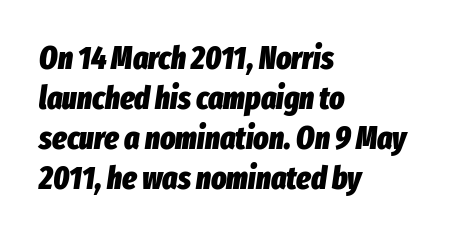
Q: Is the text bold? A: Yes.
Q: Is the text italic (slanted)? A: Yes, it leans right by about 8 degrees.
Q: Is the text underlined? A: No.
Q: How is the paragraph aligned? A: Left-aligned.
Q: Is the spacing between letters normal or unusually wide? A: Normal.
Q: Is the spacing between lines tight, normal or loose? A: Normal.
Q: Width (condensed, normal, or wide)? A: Condensed.
Q: Stroke contrast? A: Low.
Q: x-height? A: Medium.
Q: Monospaced? A: No.
